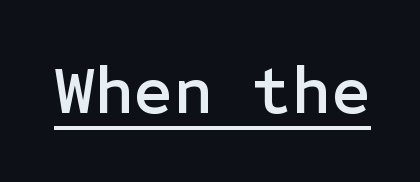
The image shows 68 px sans-serif type, upright; set normal letter spacing, underlined; low stroke contrast and a medium x-height.
